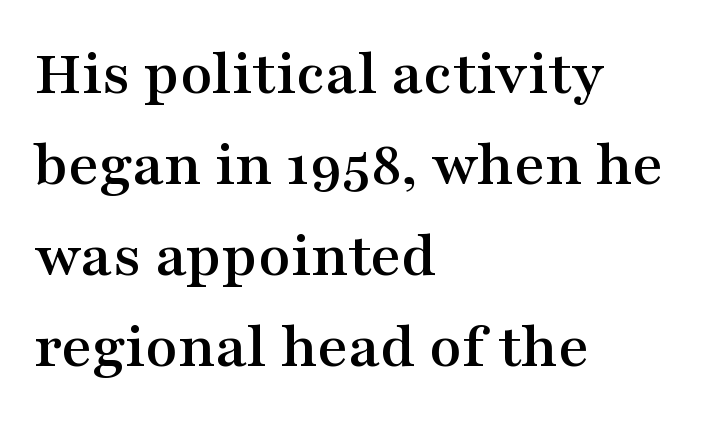
Honestly, the letter spacing is just normal — you wouldn't notice it. These lines were composed using upright roman letters. No word sits above an underline. The setting favours the left margin, as ordinary paragraphs usually do.
